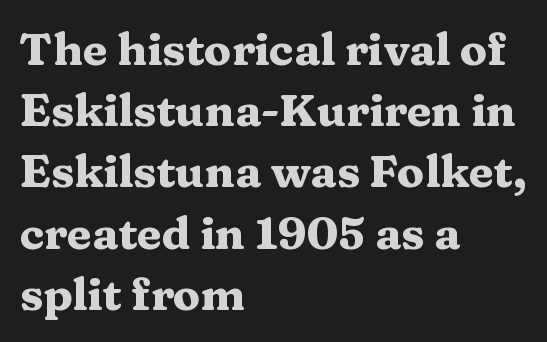
Q: Is the text bold? A: Yes.
Q: Is the text italic (slanted)? A: No, it is upright.
Q: Is the typeface a serif or a sans-serif typeface? A: Serif.
Q: Is the text underlined? A: No.
Q: How is the paragraph aligned? A: Left-aligned.
Q: Is the spacing between letters normal or unusually wide? A: Normal.
Q: Is the spacing between lines tight, normal or loose? A: Normal.
Q: Width (condensed, normal, or wide)? A: Wide.
Q: Stroke contrast? A: Medium.
Q: x-height? A: Medium.
Q: Monospaced? A: No.
